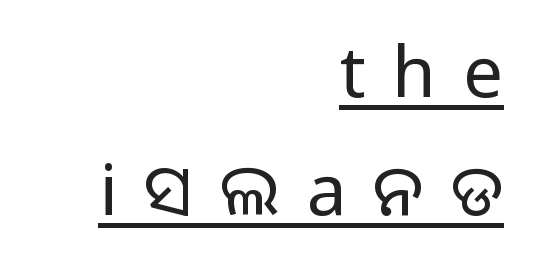
The image shows 71 px regular-weight sans-serif type, upright; set right-aligned, normal line spacing (1.66x), unusually wide letter spacing (+0.38 em), underlined; low stroke contrast and a medium x-height.
